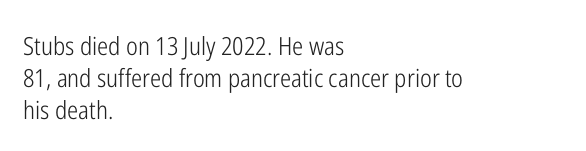
The image shows 25 px text type, upright; set left-aligned, normal line spacing (1.28x), normal letter spacing, not underlined.
